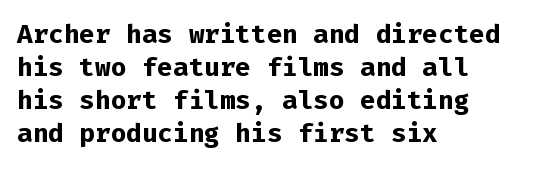
Q: Is the text bold? A: Yes.
Q: Is the text italic (slanted)? A: No, it is upright.
Q: Is the text underlined? A: No.
Q: How is the paragraph aligned? A: Left-aligned.
Q: Is the spacing between letters normal or unusually wide? A: Normal.
Q: Is the spacing between lines tight, normal or loose? A: Normal.
